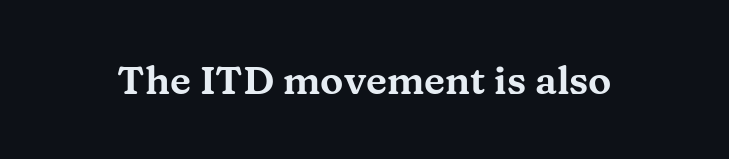
The image shows 39 px wide serif type, upright; set normal letter spacing, not underlined; medium stroke contrast and a medium x-height.
